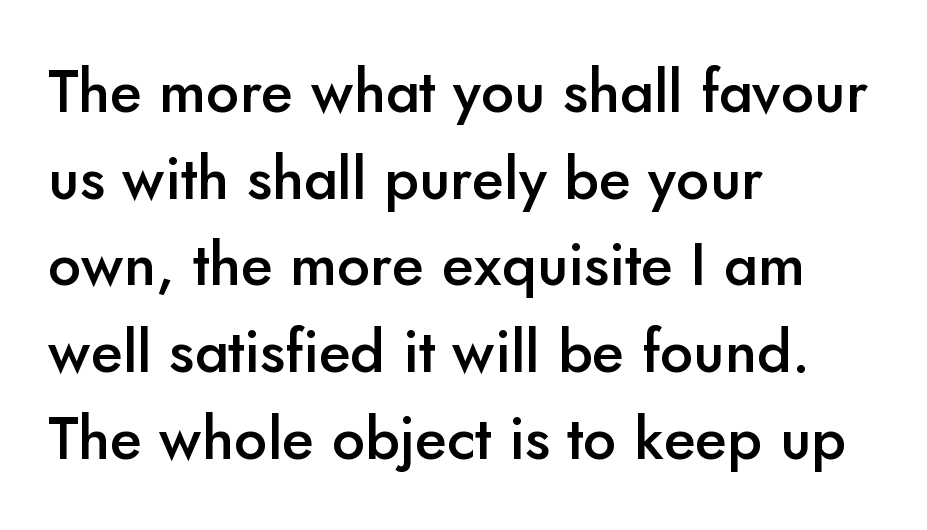
Q: Is the text bold? A: Semi-bold.
Q: Is the text italic (slanted)? A: No, it is upright.
Q: Is the typeface a serif or a sans-serif typeface? A: Sans-serif.
Q: Is the text underlined? A: No.
Q: How is the paragraph aligned? A: Left-aligned.
Q: Is the spacing between letters normal or unusually wide? A: Normal.
Q: Is the spacing between lines tight, normal or loose? A: Normal.
Q: Width (condensed, normal, or wide)? A: Normal.
Q: Stroke contrast? A: Low.
Q: x-height? A: Small.
Q: Monospaced? A: No.
